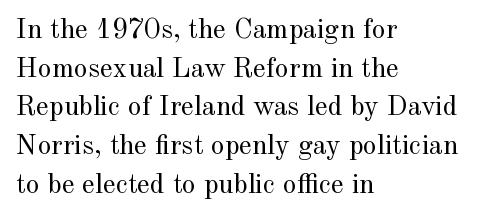
{"serif": "yes", "italic": "no", "bold": "no", "weight": "regular", "width": "normal", "x_height": "small", "monospaced": "no", "underline": "no", "align": "left", "line_spacing": "normal", "line_spacing_ratio": 1.38, "letter_spacing": "normal", "letter_spacing_em": 0.0, "glyph_px": 28}
